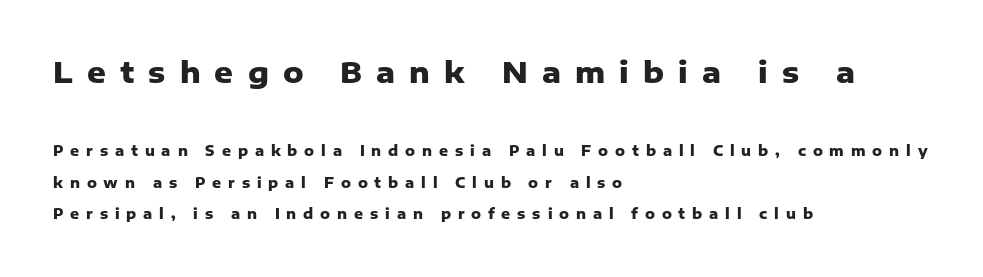
Q: Is the text bold? A: Yes.
Q: Is the text italic (slanted)? A: No, it is upright.
Q: Is the typeface a serif or a sans-serif typeface? A: Sans-serif.
Q: Is the text underlined? A: No.
Q: How is the paragraph aligned? A: Left-aligned.
Q: Is the spacing between letters normal or unusually wide? A: Unusually wide.
Q: Is the spacing between lines tight, normal or loose? A: Loose.
Q: Which block of text is set in a larger size, the first (top) or the second (bottom)? A: The first (top) one.
Q: Width (condensed, normal, or wide)? A: Normal.
Q: Stroke contrast? A: Low.
Q: x-height? A: Medium.
Q: Monospaced? A: No.
